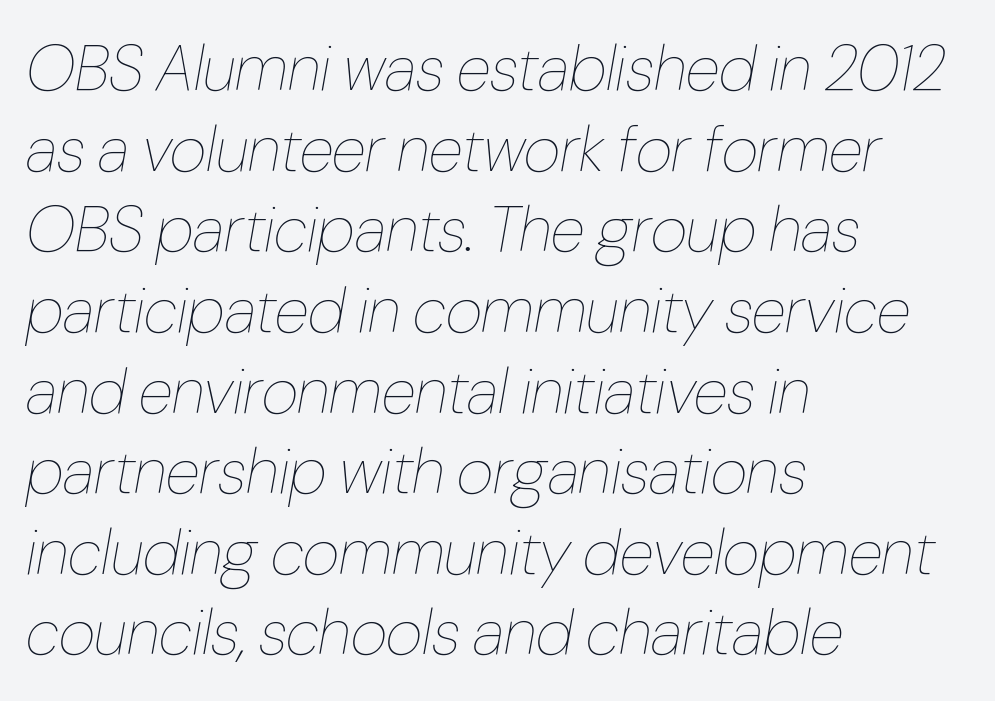
The image shows 64 px thin, condensed type, italic (leaning right); set left-aligned, normal line spacing (1.26x), normal letter spacing, not underlined; low stroke contrast and a medium x-height.
